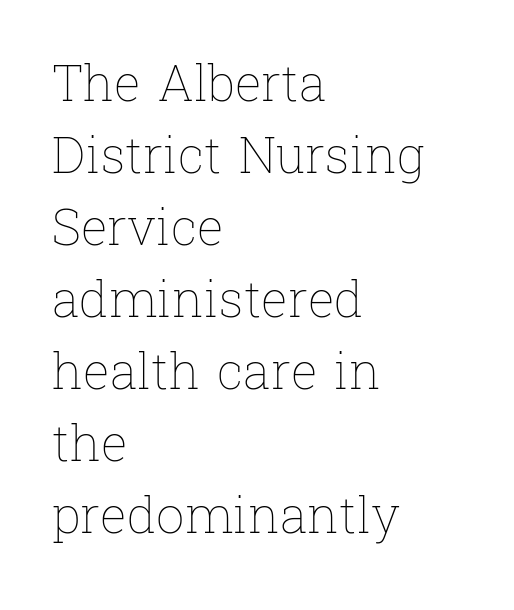
The image shows 50 px thin type, upright; set left-aligned, normal line spacing (1.44x), normal letter spacing, not underlined; low stroke contrast and a medium x-height.
